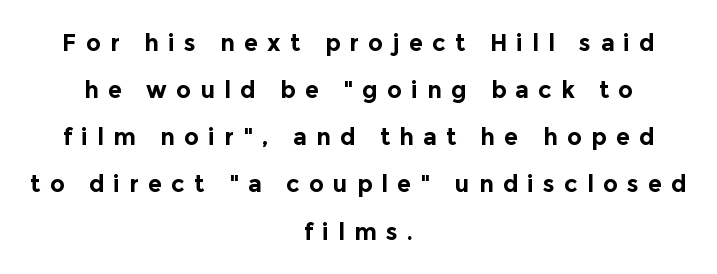
The image shows 23 px bold type, upright; set centered, loose line spacing (2.05x), unusually wide letter spacing (+0.4 em), not underlined.
